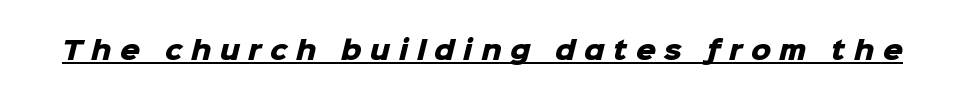
Q: Is the text bold? A: Yes.
Q: Is the text underlined? A: Yes.
Q: Is the spacing between letters normal or unusually wide? A: Unusually wide.
